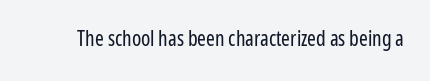
The passage shown is not underscored anywhere. The font's upright variant was chosen for this text. Stems here are at most as thick as an everyday book face. Observe the ordinary spacing: letters are neighbours, not strangers.
